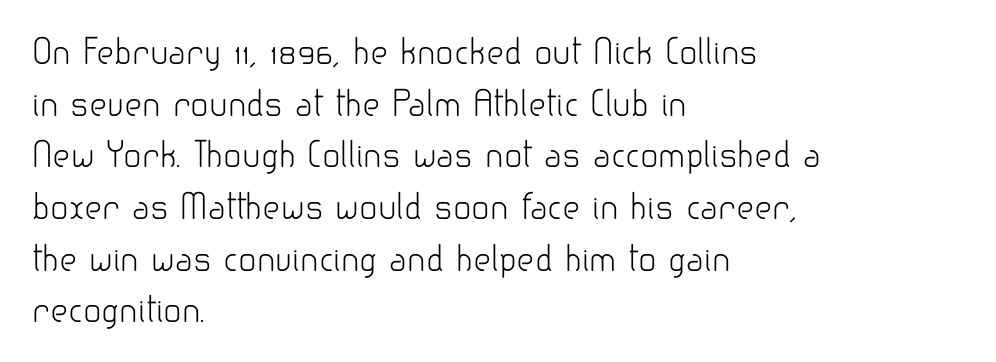
{"serif": "no", "italic": "no", "bold": "no", "weight": "light", "width": "normal", "stroke_contrast": "low", "x_height": "small", "monospaced": "no", "underline": "no", "align": "left", "line_spacing": "normal", "line_spacing_ratio": 1.52, "letter_spacing": "normal", "letter_spacing_em": 0.0, "glyph_px": 34}
